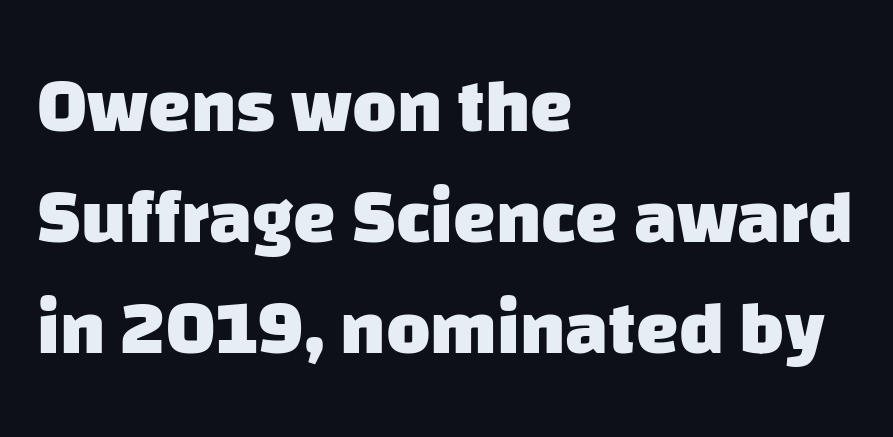
Q: Is the text bold? A: Yes.
Q: Is the typeface a serif or a sans-serif typeface? A: Sans-serif.
Q: Is the text underlined? A: No.
Q: How is the paragraph aligned? A: Left-aligned.
Q: Is the spacing between letters normal or unusually wide? A: Normal.
Q: Is the spacing between lines tight, normal or loose? A: Normal.
Q: Width (condensed, normal, or wide)? A: Normal.
Q: Stroke contrast? A: Low.
Q: x-height? A: Large.
Q: Monospaced? A: No.
